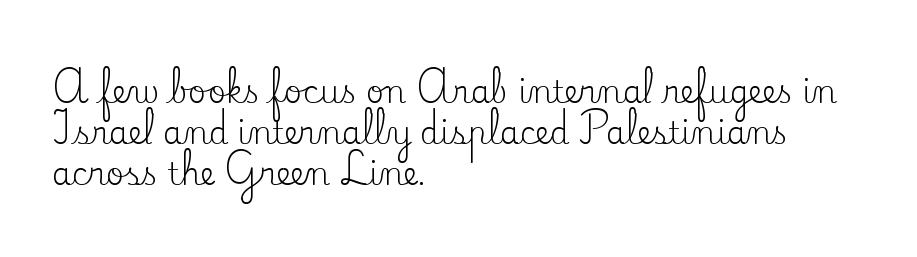
Q: Is the text bold? A: No.
Q: Is the text italic (slanted)? A: No, it is upright.
Q: Is the text underlined? A: No.
Q: How is the paragraph aligned? A: Left-aligned.
Q: Is the spacing between letters normal or unusually wide? A: Normal.
Q: Is the spacing between lines tight, normal or loose? A: Normal.
Q: Width (condensed, normal, or wide)? A: Normal.
Q: Stroke contrast? A: Low.
Q: x-height? A: Small.
Q: Monospaced? A: No.
